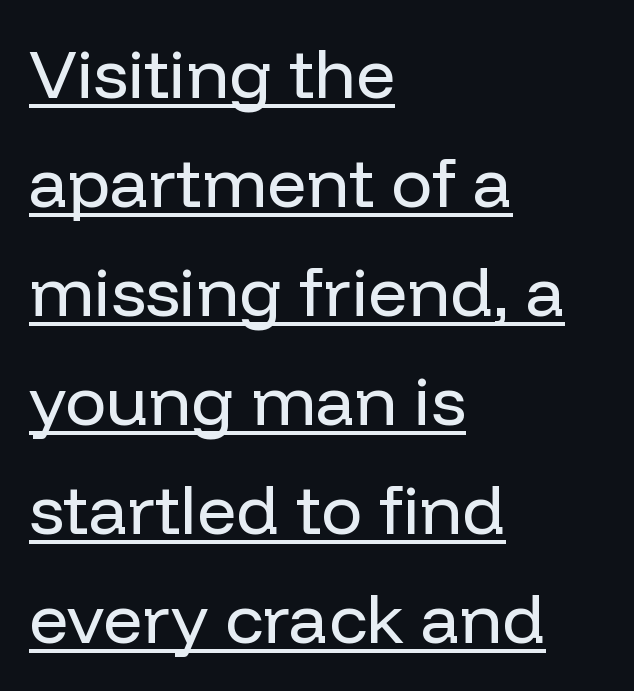
{"serif": "no", "italic": "no", "bold": "no", "weight": "regular", "width": "normal", "stroke_contrast": "low", "x_height": "medium", "monospaced": "no", "underline": "yes", "align": "left", "line_spacing": "normal", "line_spacing_ratio": 1.58, "letter_spacing": "normal", "letter_spacing_em": 0.0, "glyph_px": 69}
